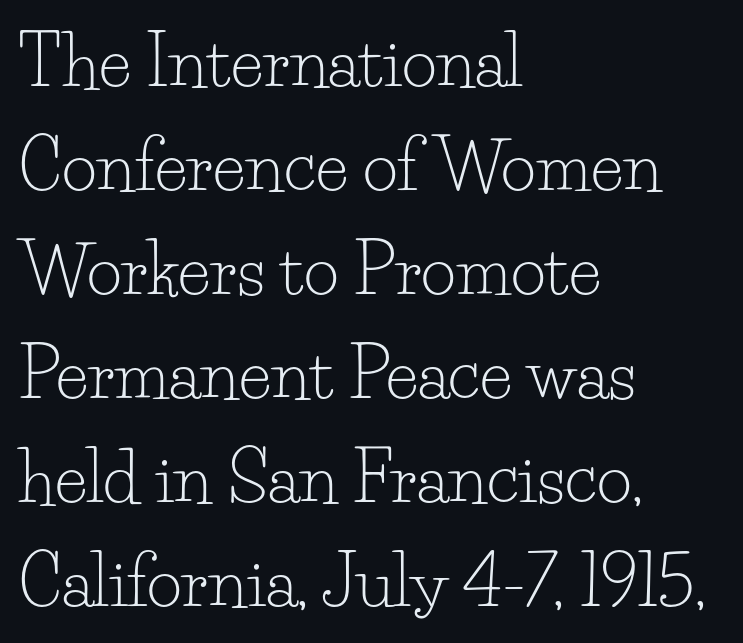
The rag falls on the right side of this text block. Plain, unruled lines of type. The passage shown stacks its lines at a standard gap. Do the letters lean? They stand straight. Each stroke keeps to a modest, everyday thickness or less. You could call the tracking neutral — neither tight nor loose.
